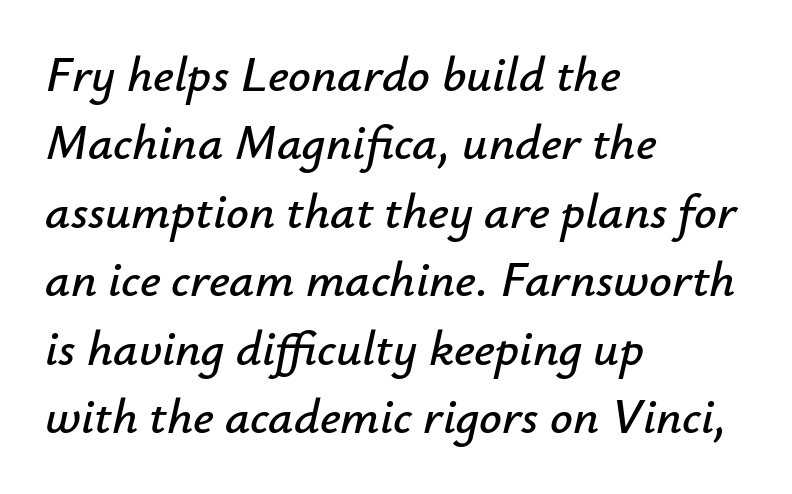
The image shows 50 px text type, italic (leaning right); set left-aligned, normal line spacing (1.37x), normal letter spacing, not underlined; low stroke contrast and a small x-height.
